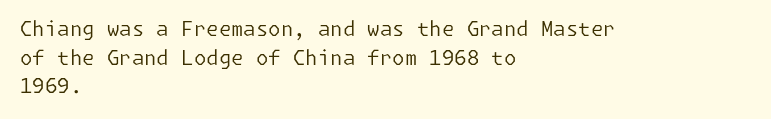
{"italic": "no", "bold": "no", "underline": "no", "align": "left", "line_spacing": "normal", "line_spacing_ratio": 1.43, "letter_spacing": "normal", "letter_spacing_em": 0.0, "glyph_px": 20}
